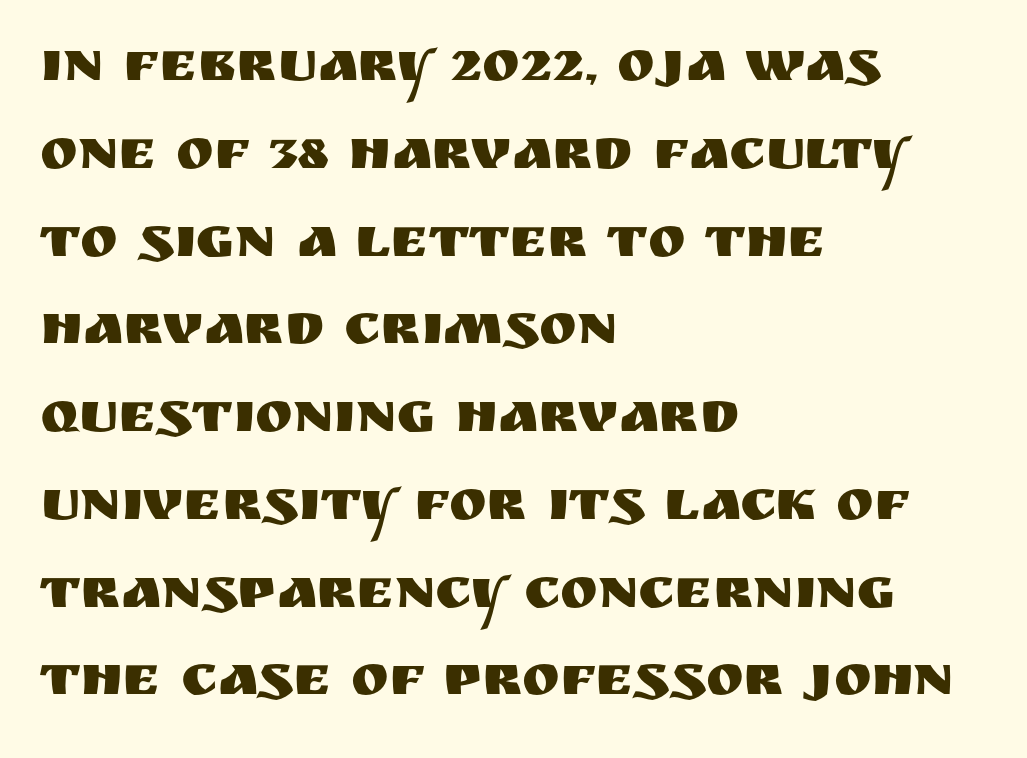
The image shows 57 px sans-serif type, upright; set left-aligned, normal line spacing (1.54x), normal letter spacing, not underlined; medium stroke contrast and a large x-height.
